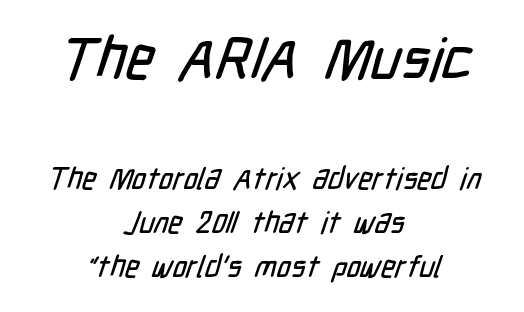
The image shows 59 px condensed sans-serif type; set centered, normal line spacing (1.48x), normal letter spacing, not underlined; the first (top) block is 1.97x larger; low stroke contrast and a medium x-height.
